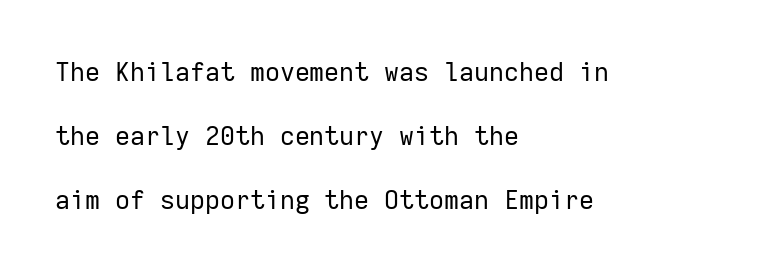
Q: Is the text bold? A: No.
Q: Is the text italic (slanted)? A: No, it is upright.
Q: Is the text underlined? A: No.
Q: How is the paragraph aligned? A: Left-aligned.
Q: Is the spacing between letters normal or unusually wide? A: Normal.
Q: Is the spacing between lines tight, normal or loose? A: Loose.
